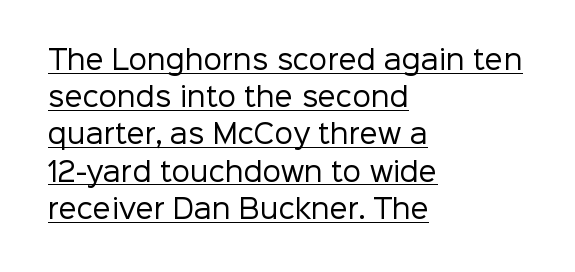
Q: Is the text bold? A: No.
Q: Is the text italic (slanted)? A: No, it is upright.
Q: Is the text underlined? A: Yes.
Q: How is the paragraph aligned? A: Left-aligned.
Q: Is the spacing between letters normal or unusually wide? A: Normal.
Q: Is the spacing between lines tight, normal or loose? A: Normal.
